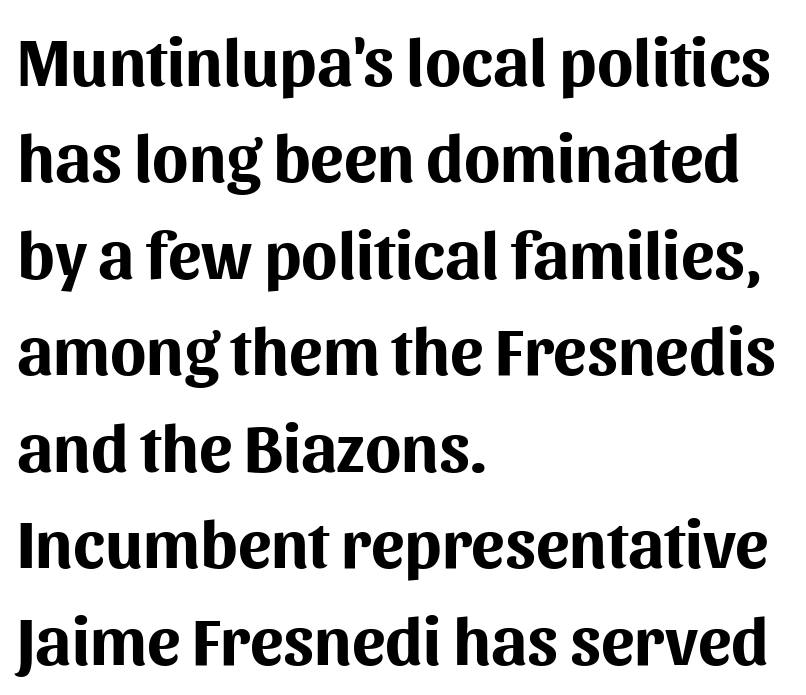
Q: Is the text bold? A: Yes.
Q: Is the text italic (slanted)? A: No, it is upright.
Q: Is the typeface a serif or a sans-serif typeface? A: Sans-serif.
Q: Is the text underlined? A: No.
Q: How is the paragraph aligned? A: Left-aligned.
Q: Is the spacing between letters normal or unusually wide? A: Normal.
Q: Is the spacing between lines tight, normal or loose? A: Normal.
Q: Width (condensed, normal, or wide)? A: Normal.
Q: Stroke contrast? A: Medium.
Q: x-height? A: Medium.
Q: Monospaced? A: No.
